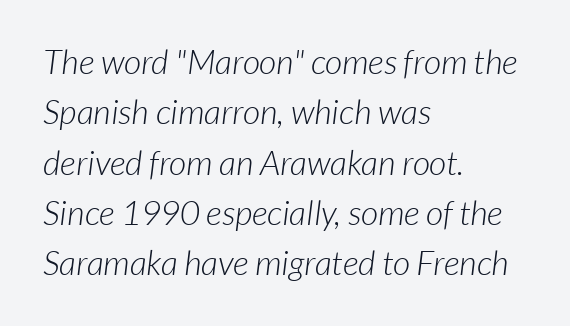
Type without underlining. Each letter keeps its own natural width here, so spacing adapts to shape. These lines are set flush left with a ragged right edge. Is this a heavy cut? Hardly; it is regular or lighter. The letters sit at their default tracking, neither squeezed nor spread. Vertical spacing — default.
